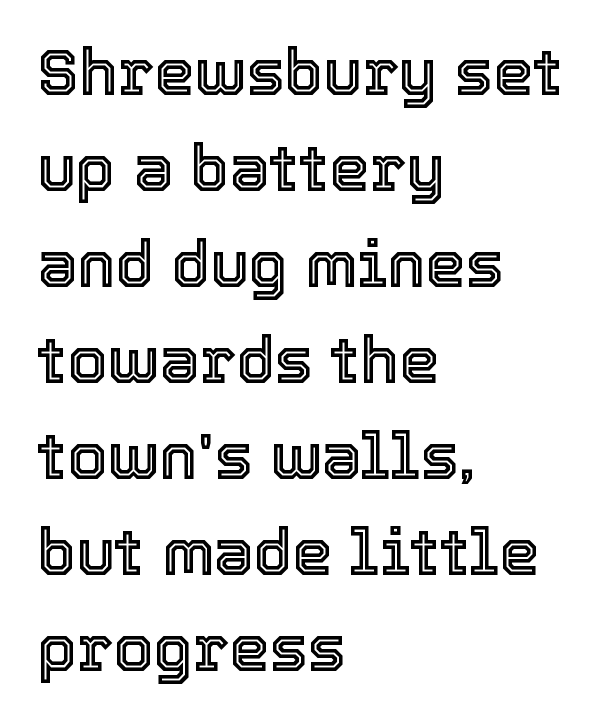
{"italic": "no", "width": "normal", "x_height": "medium", "monospaced": "no", "underline": "no", "align": "left", "line_spacing": "normal", "line_spacing_ratio": 1.5, "letter_spacing": "normal", "letter_spacing_em": 0.0, "glyph_px": 64}
